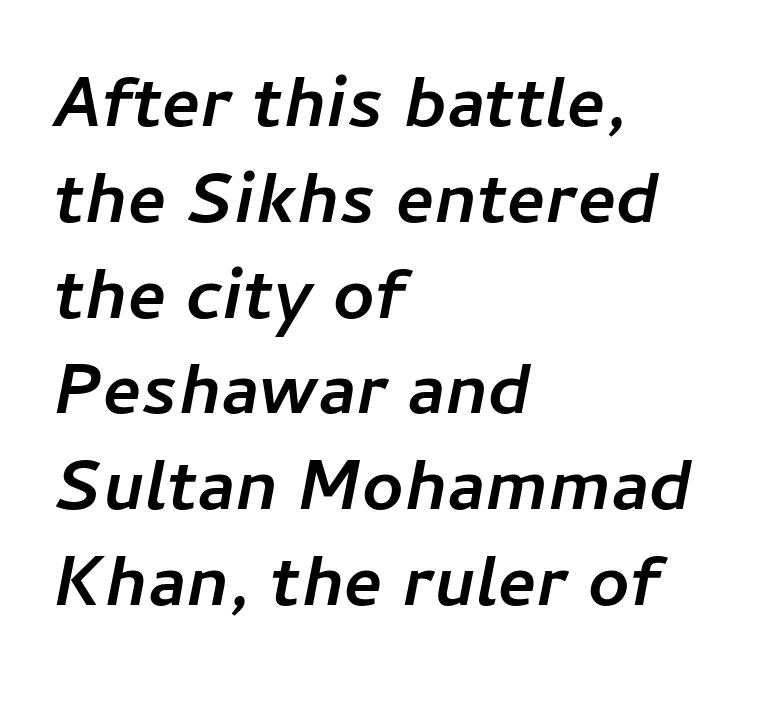
Q: Is the text bold? A: Yes.
Q: Is the text italic (slanted)? A: Yes, it leans right by about 11 degrees.
Q: Is the text underlined? A: No.
Q: How is the paragraph aligned? A: Left-aligned.
Q: Is the spacing between letters normal or unusually wide? A: Normal.
Q: Is the spacing between lines tight, normal or loose? A: Normal.
Q: Width (condensed, normal, or wide)? A: Normal.
Q: Stroke contrast? A: Low.
Q: x-height? A: Medium.
Q: Monospaced? A: No.
